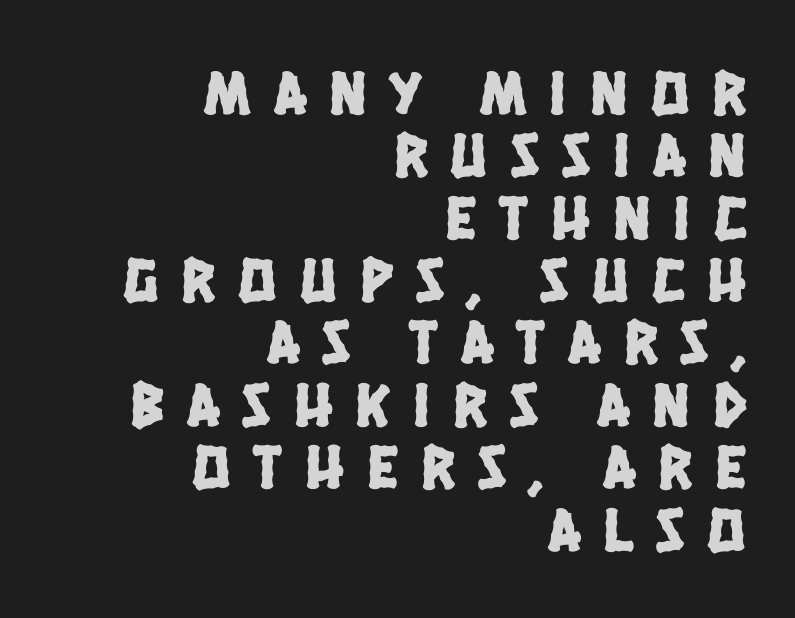
Q: Is the typeface a serif or a sans-serif typeface? A: Sans-serif.
Q: Is the text underlined? A: No.
Q: How is the paragraph aligned? A: Right-aligned.
Q: Is the spacing between letters normal or unusually wide? A: Unusually wide.
Q: Is the spacing between lines tight, normal or loose? A: Tight.
Q: Width (condensed, normal, or wide)? A: Condensed.
Q: Stroke contrast? A: Low.
Q: x-height? A: Large.
Q: Monospaced? A: No.
